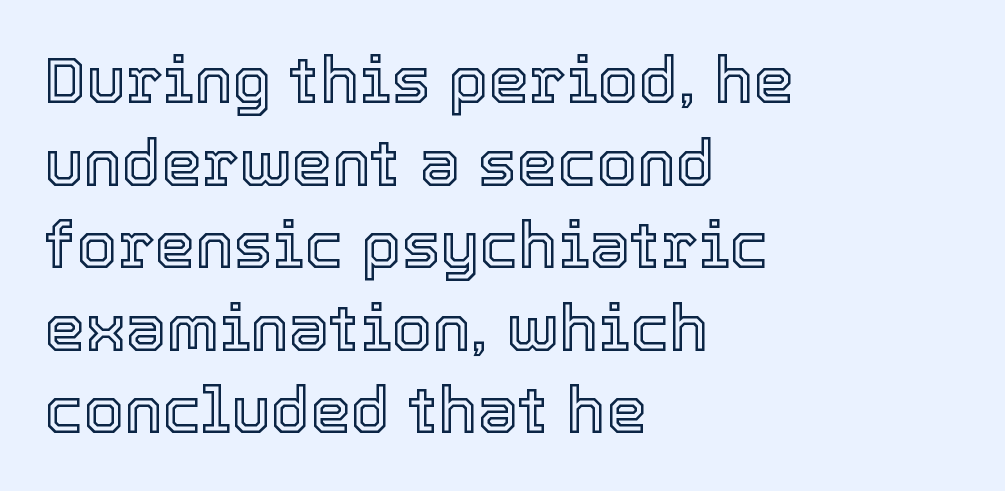
The image shows 65 px text type, upright; set left-aligned, normal line spacing (1.27x), normal letter spacing, not underlined; a medium x-height.
